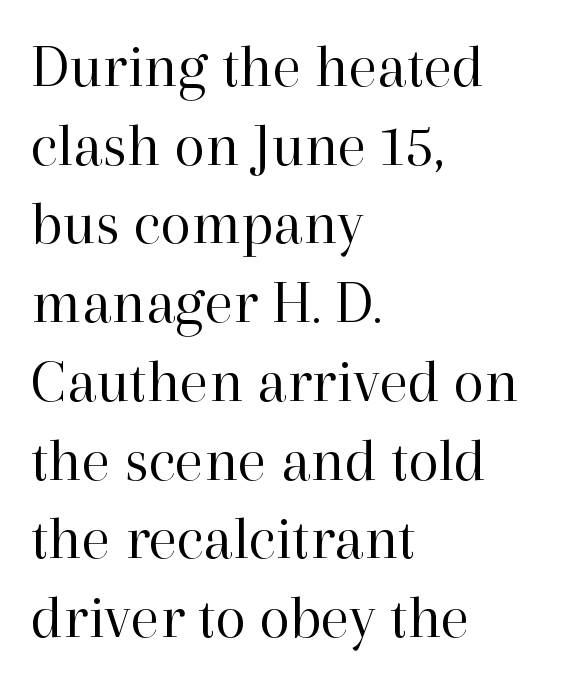
This sample uses an upright cut, with every glyph sitting square on the baseline. The type family on display is of the serif kind. Spacing between characters is what you'd get straight out of the box. Whoever set this chose a conventional vertical rhythm.
